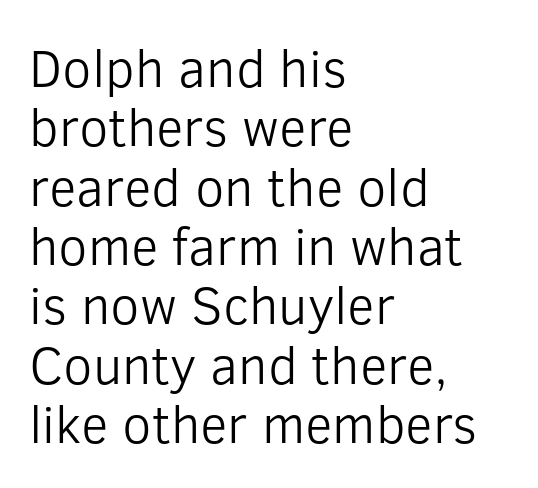
Tracking value appears to be zero — textbook default spacing. Left-aligned paragraph, ragged on the right. Quick note: not italic, upright. Proportional: the letters do not fall into vertical columns.
